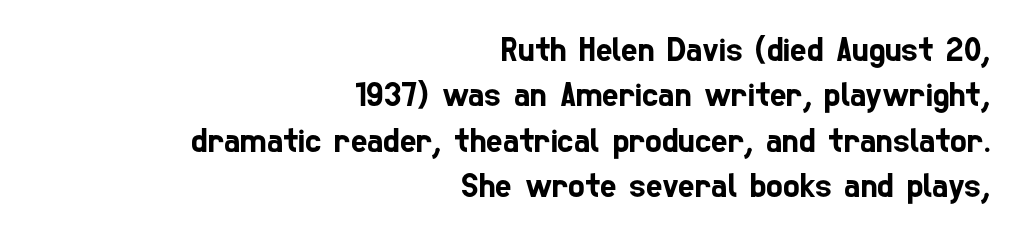
The image shows 35 px condensed sans-serif type; set right-aligned, normal line spacing (1.3x), normal letter spacing, not underlined; low stroke contrast and a medium x-height.
